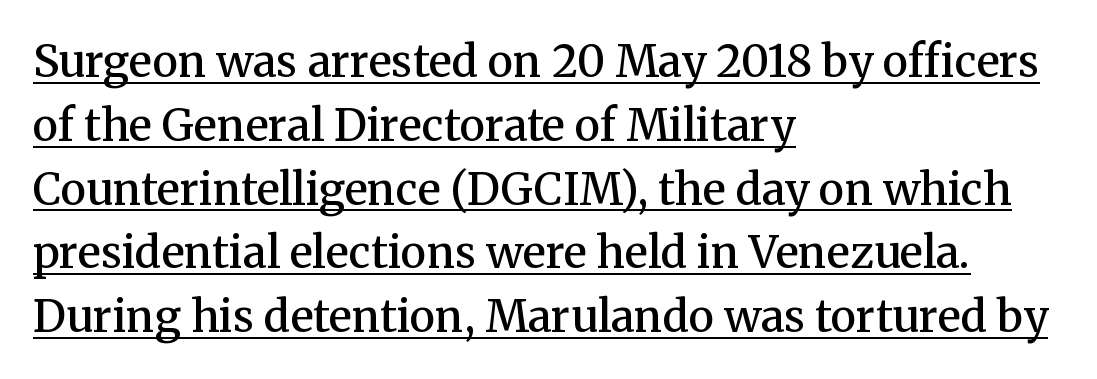
{"serif": "yes", "italic": "no", "bold": "semi", "weight": "semibold", "width": "normal", "stroke_contrast": "medium", "x_height": "medium", "monospaced": "no", "underline": "yes", "align": "left", "line_spacing": "normal", "line_spacing_ratio": 1.45, "letter_spacing": "normal", "letter_spacing_em": 0.0, "glyph_px": 44}
